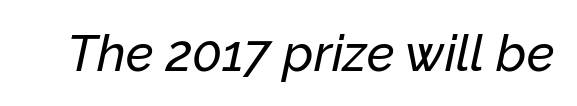
Between one letter and the next there's only the usual sliver of space. The glyphs are unaccompanied by any horizontal stroke below them. A typesetter would mark this as italic. Looks like regular typesetting: each glyph gets only the width it needs.
